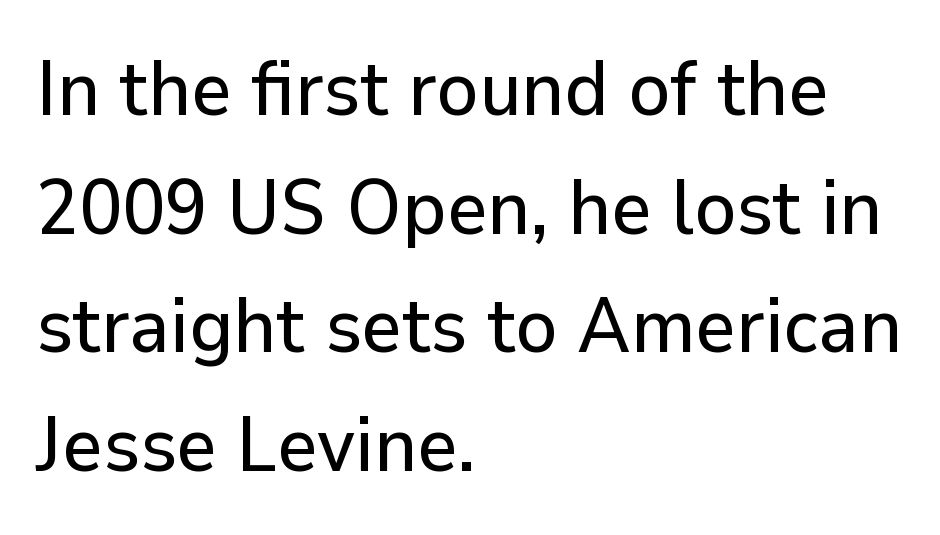
The image shows 78 px sans-serif type, upright; set left-aligned, normal line spacing (1.52x), normal letter spacing, not underlined; low stroke contrast and a medium x-height.
